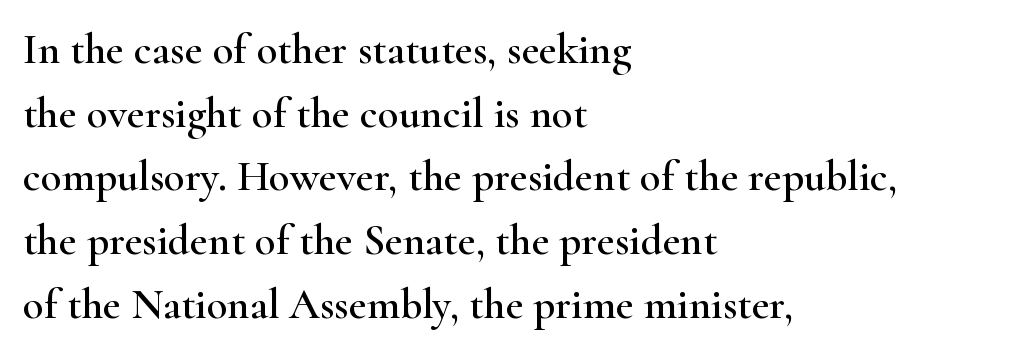
The image shows 43 px wide serif type, upright; set left-aligned, normal line spacing (1.48x), normal letter spacing, not underlined; high stroke contrast and a small x-height.
